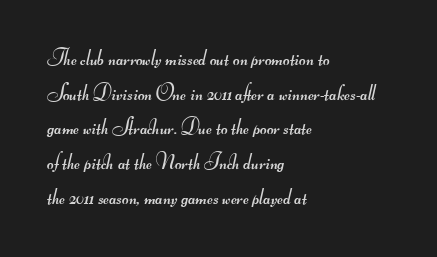
{"bold": "no", "underline": "no", "align": "left", "line_spacing": "normal", "line_spacing_ratio": 1.51, "letter_spacing": "normal", "letter_spacing_em": 0.0, "glyph_px": 23}
